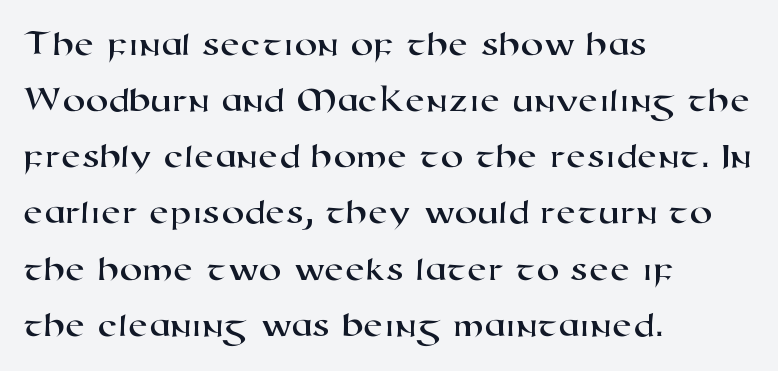
{"serif": "no", "width": "wide", "stroke_contrast": "high", "x_height": "medium", "monospaced": "no", "underline": "no", "align": "left", "line_spacing": "normal", "line_spacing_ratio": 1.56, "letter_spacing": "normal", "letter_spacing_em": 0.0, "glyph_px": 36}
